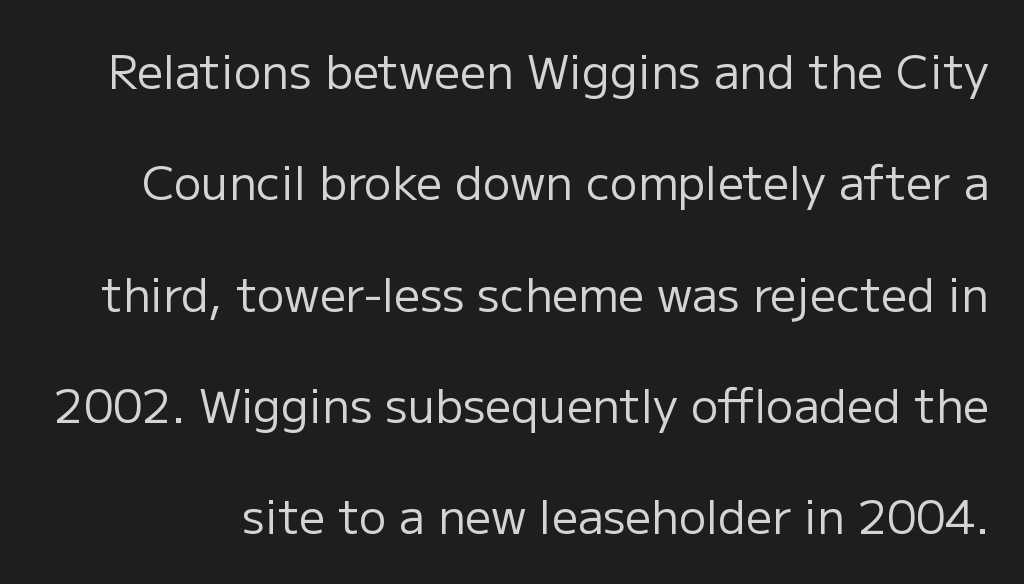
{"serif": "no", "italic": "no", "bold": "no", "weight": "regular", "width": "normal", "stroke_contrast": "low", "x_height": "medium", "monospaced": "no", "underline": "no", "line_spacing": "loose", "line_spacing_ratio": 2.42, "letter_spacing": "normal", "letter_spacing_em": 0.0, "glyph_px": 46}
